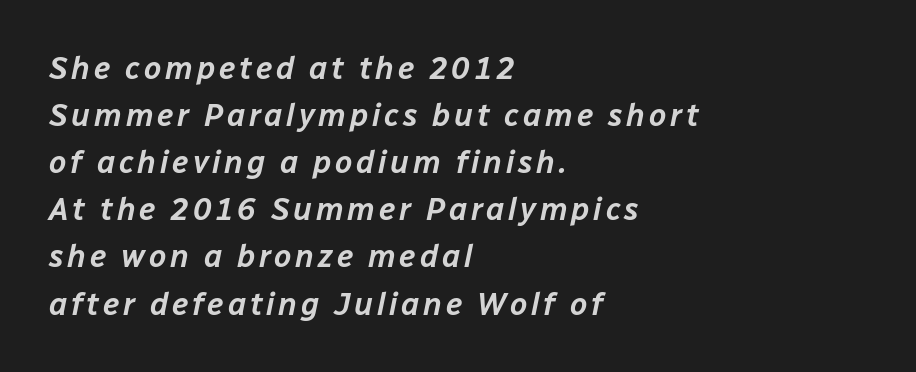
{"italic": "yes", "lean": "right", "slant_degrees": 12, "width": "normal", "stroke_contrast": "low", "x_height": "medium", "monospaced": "no", "underline": "no", "align": "left", "line_spacing": "normal", "line_spacing_ratio": 1.52, "glyph_px": 31}
